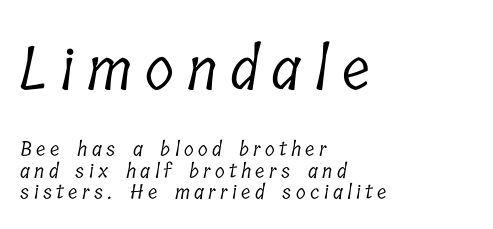
{"serif": "yes", "bold": "no", "weight": "light", "width": "condensed", "stroke_contrast": "low", "x_height": "medium", "monospaced": "no", "underline": "no", "align": "left", "line_spacing": "tight", "line_spacing_ratio": 1.07, "letter_spacing": "wide", "letter_spacing_em": 0.22, "larger_block": "first", "size_ratio": 3.0, "glyph_px": 60}
